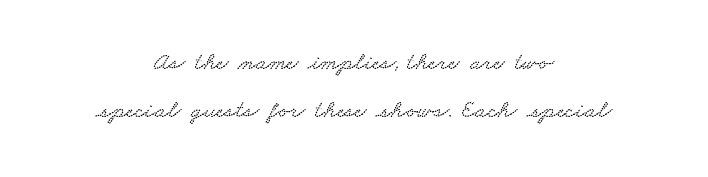
The leading is generous, giving the passage an open texture. Line starts and ends both wander, symmetrically. The letterforms sit shoulder to shoulder at normal distance. A clean baseline with only descenders dipping below it.
